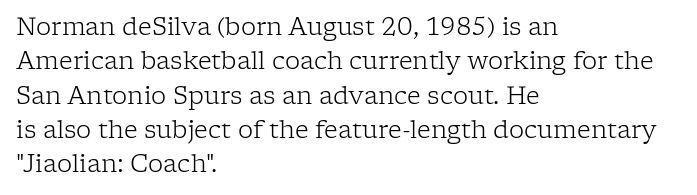
{"italic": "no", "bold": "no", "underline": "no", "align": "left", "line_spacing": "normal", "line_spacing_ratio": 1.43, "letter_spacing": "normal", "letter_spacing_em": 0.0, "glyph_px": 24}
